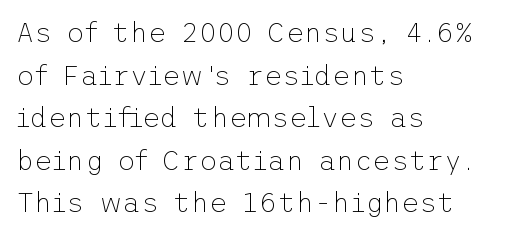
{"serif": "no", "italic": "no", "bold": "no", "weight": "thin", "width": "normal", "stroke_contrast": "low", "x_height": "medium", "underline": "no", "align": "left", "line_spacing": "normal", "line_spacing_ratio": 1.52, "letter_spacing": "normal", "letter_spacing_em": 0.0, "glyph_px": 28}
